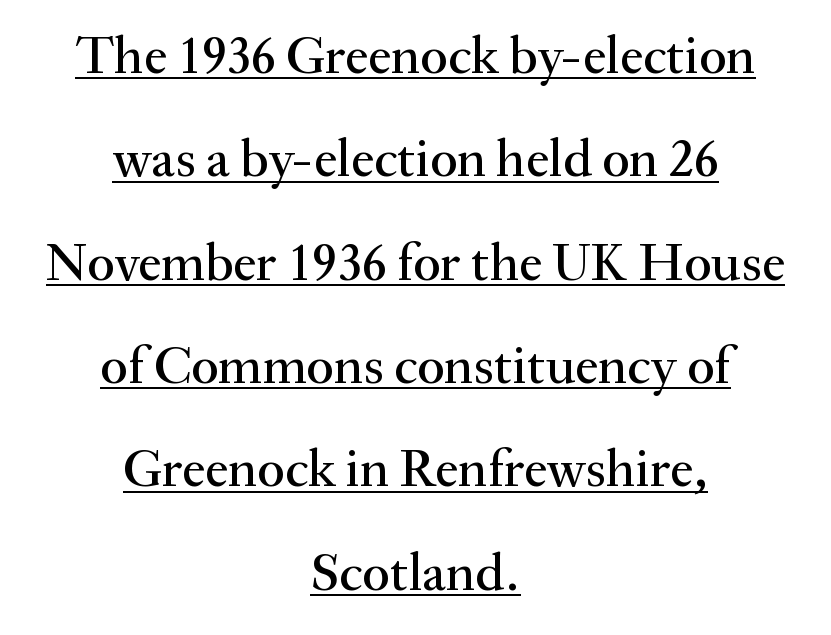
The image shows 53 px serif type, upright; set centered, loose line spacing (1.95x), normal letter spacing, underlined; medium stroke contrast and a small x-height.
